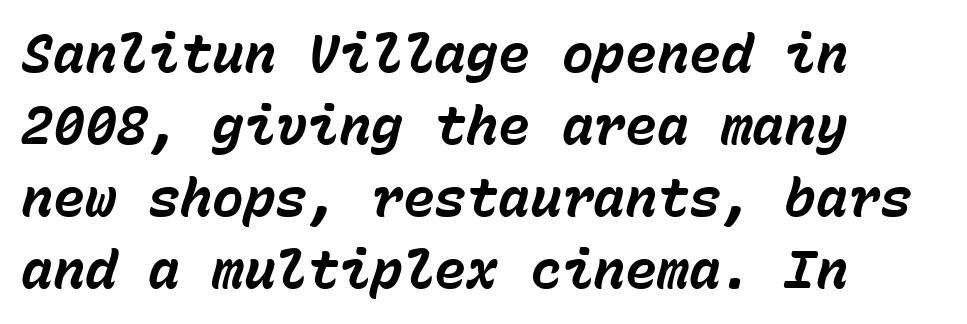
A full-strength bold gives these letters their thick strokes. Each line starts at the same left margin while the right side varies. Notice how descenders clear the ascenders below comfortably — that's standard leading. A typesetter would mark this as italic. Nothing unusual about the tracking: characters are spaced as the font intends.
